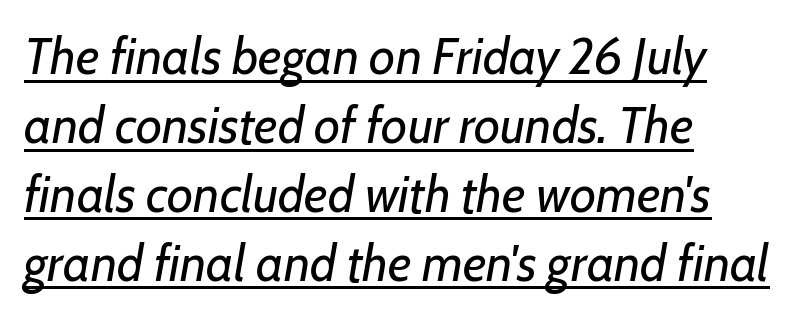
In designer terms, the underline attribute is active on this setting. Is the letter spacing exaggerated? No — it looks like the ordinary default. The lines are quadded left. Students, observe: this is what conventionally led text looks like.
